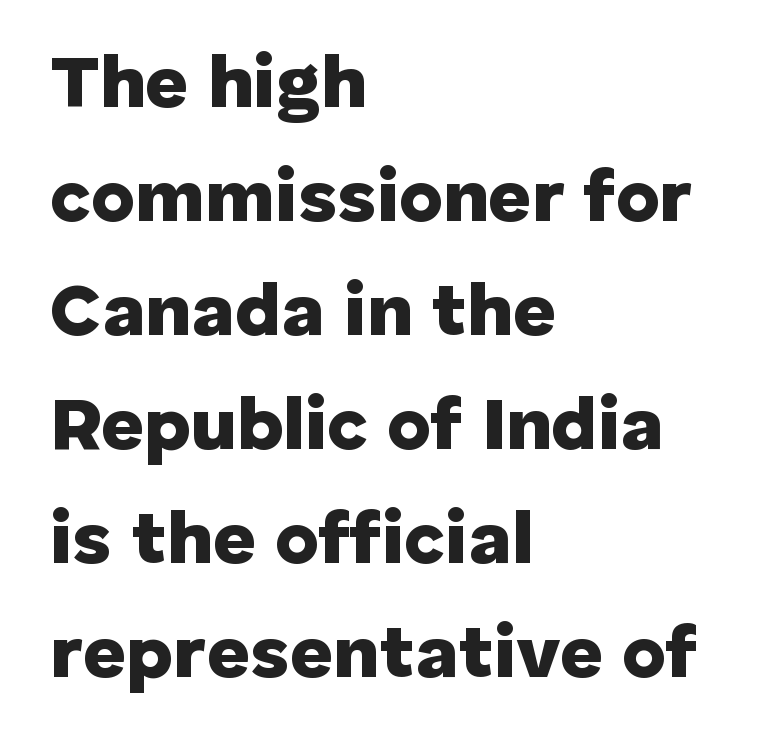
{"serif": "no", "italic": "no", "bold": "yes", "weight": "heavy", "width": "normal", "stroke_contrast": "low", "x_height": "medium", "monospaced": "no", "underline": "no", "align": "left", "line_spacing": "normal", "line_spacing_ratio": 1.52, "letter_spacing": "normal", "letter_spacing_em": 0.0, "glyph_px": 75}
